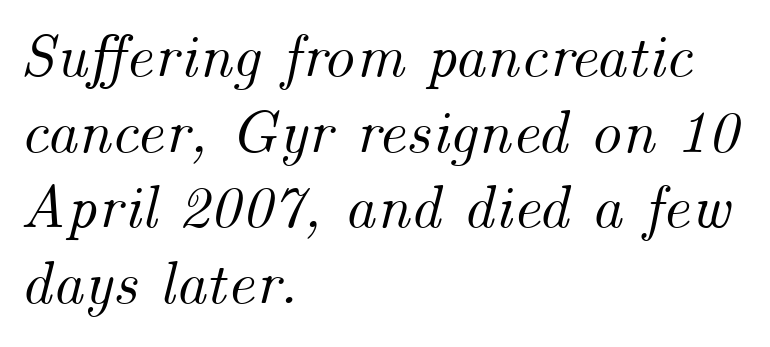
Characters follow at the spacing the type designer built in. Rule under the text: the space is simply empty. Every character sits at an angle, as italics do. Do the characters align in a grid? No, the font is proportional. The compositor pushed each line to the left boundary.
